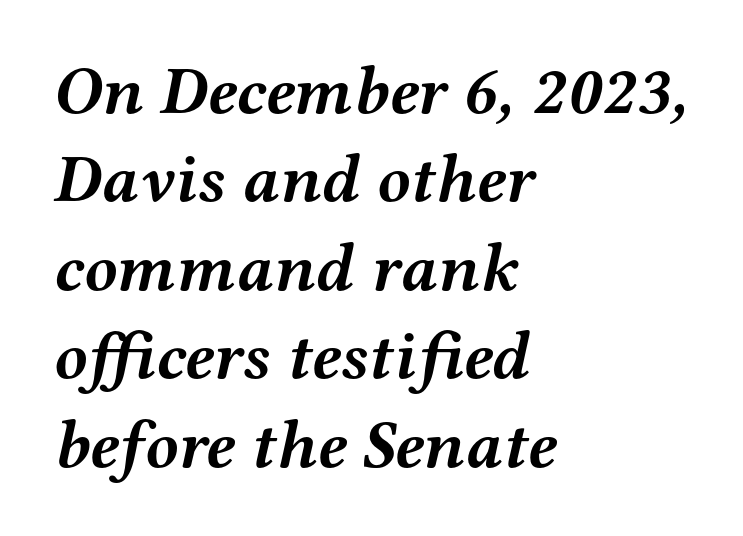
The image shows 68 px semibold, wide serif type, italic (leaning right); set left-aligned, normal line spacing (1.3x), normal letter spacing, not underlined; medium stroke contrast and a medium x-height.
